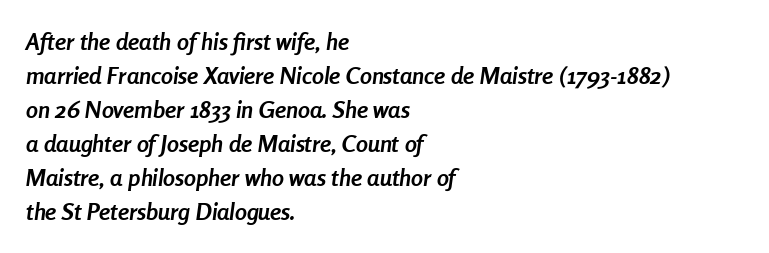
In terms of leading, this rendering sits right in the middle. Short and long lines alike share a common starting point at left. Summary of weight: heavy, a full bold. Check the space under the baseline: it is left empty. In terms of letterspacing, this is plain default setting.
